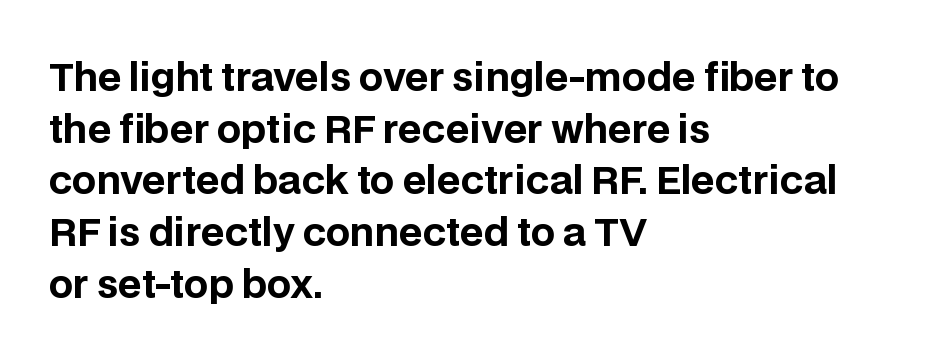
In terms of letterform style, serifs are entirely absent. If you measured baseline to baseline, you'd find a middling distance. The space directly below the letters is spotless. Visually the block forms a straight wall on the left and a jagged coastline on the right. Upright lettering throughout. Spacing between characters is what you'd get straight out of the box.
